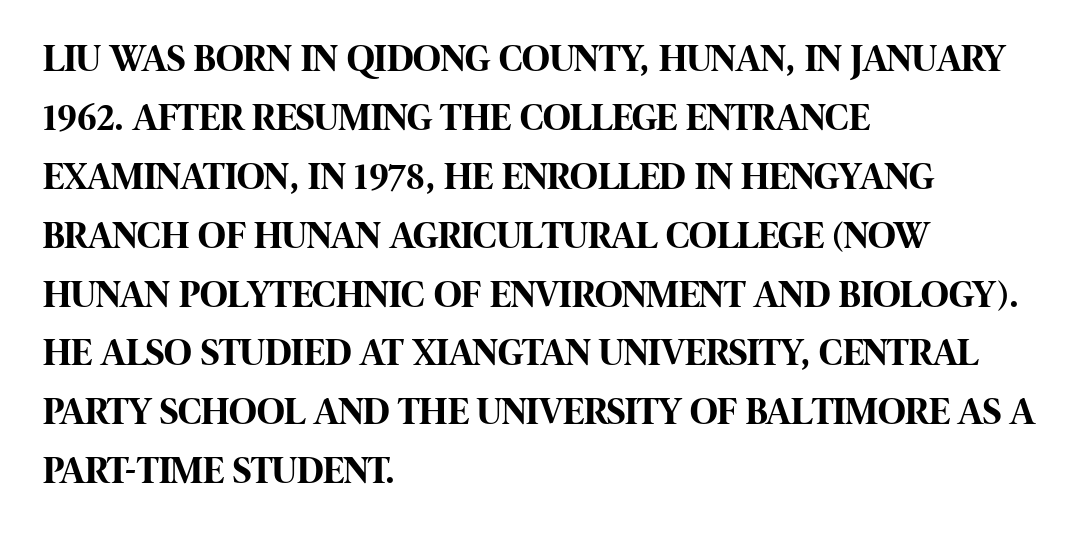
The letters stand straight up with perfectly vertical stems. Serif or sans? Sans — the stroke terminals are bare. The face used here has the dense, thick strokes of a bold. A classic flush-left, rag-right setting is used for this passage. The string is rendered with underlining switched off. Spacing verdict: proportional, widths tailored to each character.
